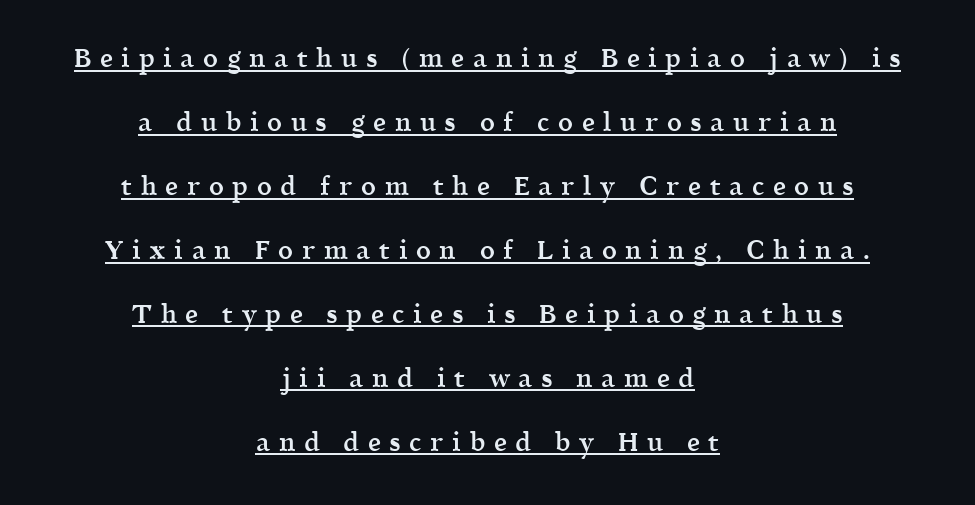
Q: Is the text bold? A: Semi-bold.
Q: Is the text italic (slanted)? A: No, it is upright.
Q: Is the text underlined? A: Yes.
Q: How is the paragraph aligned? A: Centered.
Q: Is the spacing between letters normal or unusually wide? A: Unusually wide.
Q: Is the spacing between lines tight, normal or loose? A: Loose.
